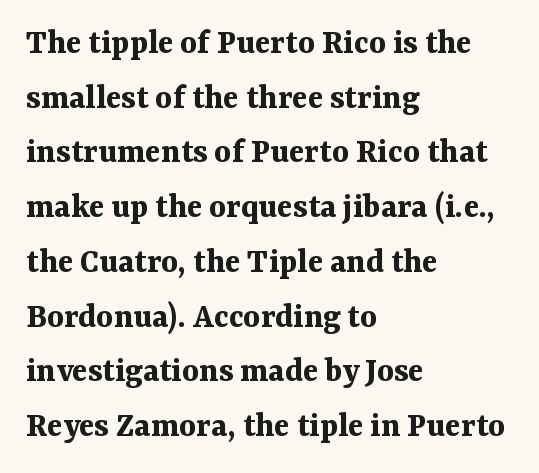
Q: Is the text bold? A: Yes.
Q: Is the text italic (slanted)? A: No, it is upright.
Q: Is the typeface a serif or a sans-serif typeface? A: Serif.
Q: Is the text underlined? A: No.
Q: How is the paragraph aligned? A: Left-aligned.
Q: Is the spacing between letters normal or unusually wide? A: Normal.
Q: Is the spacing between lines tight, normal or loose? A: Normal.
Q: Width (condensed, normal, or wide)? A: Normal.
Q: Stroke contrast? A: Medium.
Q: x-height? A: Medium.
Q: Monospaced? A: No.
